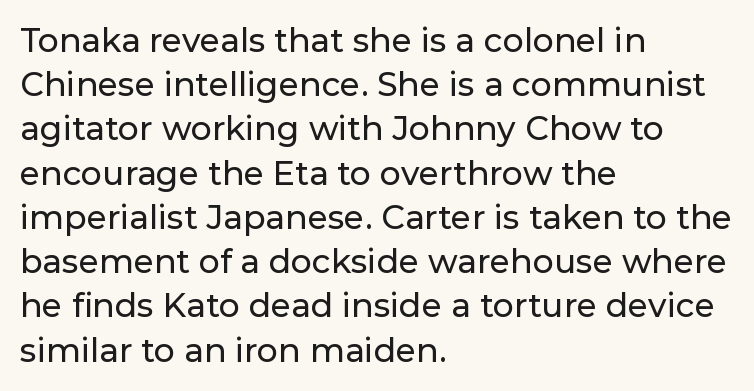
{"serif": "no", "italic": "no", "width": "normal", "stroke_contrast": "low", "x_height": "medium", "monospaced": "no", "underline": "no", "align": "left", "line_spacing": "normal", "line_spacing_ratio": 1.34, "letter_spacing": "normal", "letter_spacing_em": 0.0, "glyph_px": 33}
